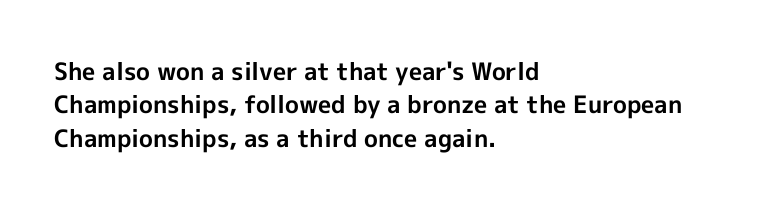
You can tell it's not italic because the verticals are truly vertical. Descender tails drop into unmarked territory. Baseline-to-baseline distance is the conventional proportion of letter height. Nobody touched the tracking dial on this one. Thick stems and heavy bowls — unmistakably bold. One-word summary of the alignment: left.
